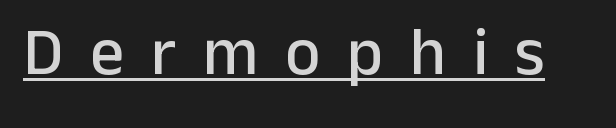
Q: Is the text italic (slanted)? A: No, it is upright.
Q: Is the typeface a serif or a sans-serif typeface? A: Sans-serif.
Q: Is the text underlined? A: Yes.
Q: Is the spacing between letters normal or unusually wide? A: Unusually wide.
Q: Width (condensed, normal, or wide)? A: Normal.
Q: Stroke contrast? A: Low.
Q: x-height? A: Medium.
Q: Monospaced? A: No.
